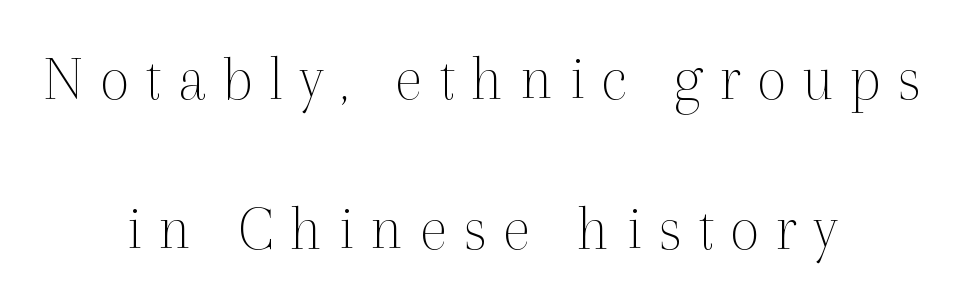
Q: Is the text bold? A: No.
Q: Is the text italic (slanted)? A: No, it is upright.
Q: Is the typeface a serif or a sans-serif typeface? A: Serif.
Q: Is the text underlined? A: No.
Q: How is the paragraph aligned? A: Centered.
Q: Is the spacing between letters normal or unusually wide? A: Unusually wide.
Q: Is the spacing between lines tight, normal or loose? A: Loose.
Q: Width (condensed, normal, or wide)? A: Normal.
Q: x-height? A: Medium.
Q: Monospaced? A: No.
